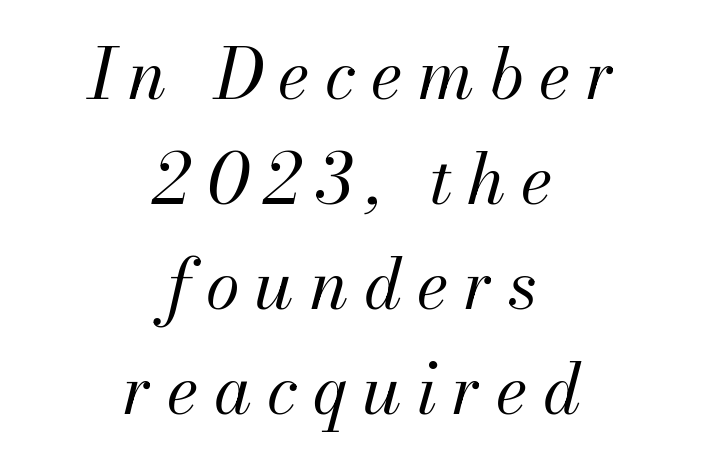
The image shows 69 px regular-weight type, italic (leaning right); set centered, normal line spacing (1.52x), unusually wide letter spacing (+0.22 em), not underlined; medium stroke contrast and a small x-height.
